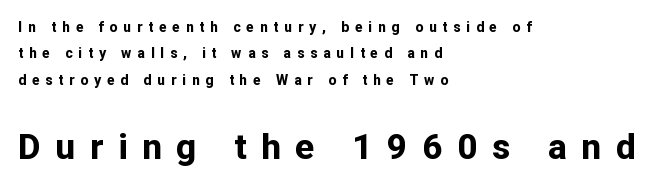
The strip under each line holds only bare page. A typesetter would call this proportional, since set widths differ per character. If you drew a ruler down the left edge, every line would touch it. Heft: maximum for text — a bold. The composition opens small and finishes big.
